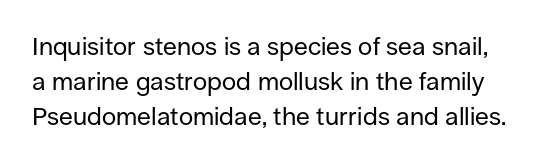
The image shows 25 px text type, upright; set normal line spacing (1.41x), normal letter spacing, not underlined.
